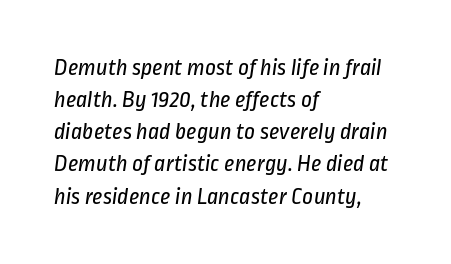
Q: Is the text bold? A: No.
Q: Is the text underlined? A: No.
Q: How is the paragraph aligned? A: Left-aligned.
Q: Is the spacing between letters normal or unusually wide? A: Normal.
Q: Is the spacing between lines tight, normal or loose? A: Normal.
